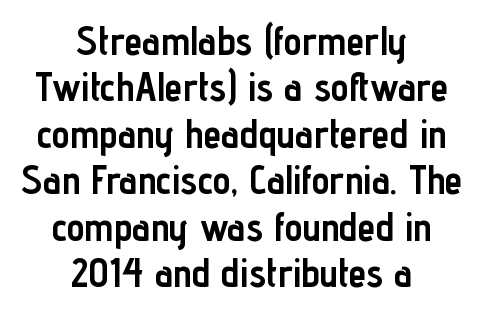
{"serif": "no", "italic": "no", "bold": "yes", "weight": "semibold", "width": "condensed", "stroke_contrast": "low", "x_height": "medium", "monospaced": "no", "underline": "no", "align": "center", "line_spacing_ratio": 1.16, "letter_spacing": "normal", "letter_spacing_em": 0.0, "glyph_px": 40}
